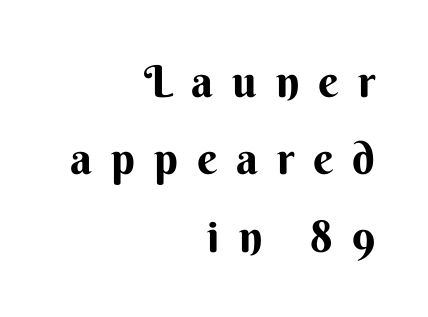
Q: Is the text bold? A: Yes.
Q: Is the text italic (slanted)? A: No, it is upright.
Q: Is the typeface a serif or a sans-serif typeface? A: Sans-serif.
Q: Is the text underlined? A: No.
Q: How is the paragraph aligned? A: Right-aligned.
Q: Is the spacing between letters normal or unusually wide? A: Unusually wide.
Q: Width (condensed, normal, or wide)? A: Normal.
Q: Stroke contrast? A: Medium.
Q: x-height? A: Small.
Q: Monospaced? A: No.
